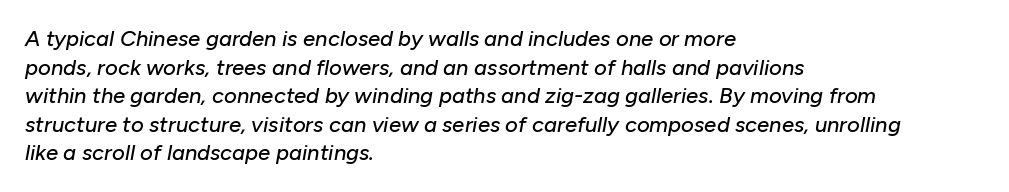
Q: Is the text italic (slanted)? A: Yes, it leans right by about 10 degrees.
Q: Is the text underlined? A: No.
Q: How is the paragraph aligned? A: Left-aligned.
Q: Is the spacing between letters normal or unusually wide? A: Normal.
Q: Is the spacing between lines tight, normal or loose? A: Normal.
